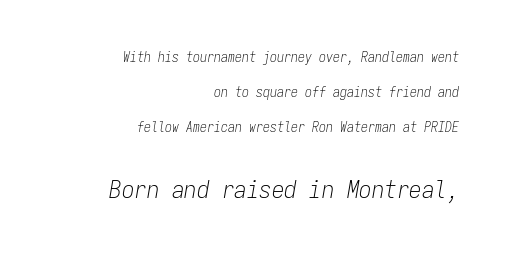
The image shows 25 px text type, italic (leaning right); set right-aligned, loose line spacing (2.49x), normal letter spacing, not underlined; the second (bottom) block is 1.79x larger.
